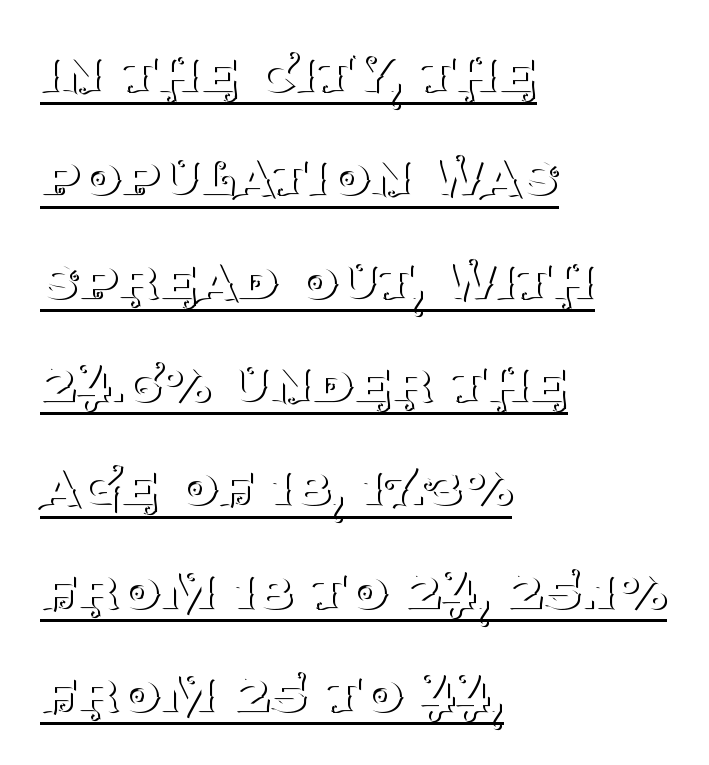
{"serif": "yes", "italic": "no", "bold": "no", "weight": "thin", "width": "normal", "stroke_contrast": "medium", "x_height": "large", "monospaced": "no", "underline": "yes", "align": "left", "line_spacing": "normal", "line_spacing_ratio": 1.59, "letter_spacing": "normal", "letter_spacing_em": 0.0, "glyph_px": 65}
